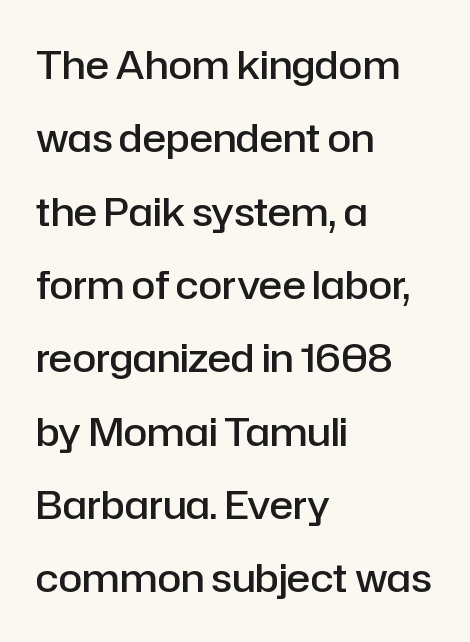
The lines are quadded left. Letter spacing: default. Set as a demibold, roughly 600 on the weight scale. Spacing verdict: proportional, widths tailored to each character.
